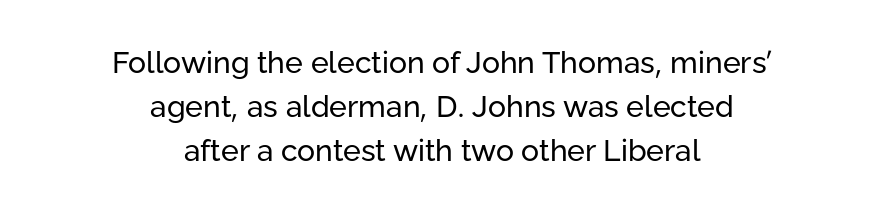
Q: Is the text bold? A: No.
Q: Is the text italic (slanted)? A: No, it is upright.
Q: Is the typeface a serif or a sans-serif typeface? A: Sans-serif.
Q: Is the text underlined? A: No.
Q: How is the paragraph aligned? A: Centered.
Q: Is the spacing between letters normal or unusually wide? A: Normal.
Q: Is the spacing between lines tight, normal or loose? A: Normal.
Q: Width (condensed, normal, or wide)? A: Normal.
Q: Stroke contrast? A: Low.
Q: x-height? A: Medium.
Q: Monospaced? A: No.
